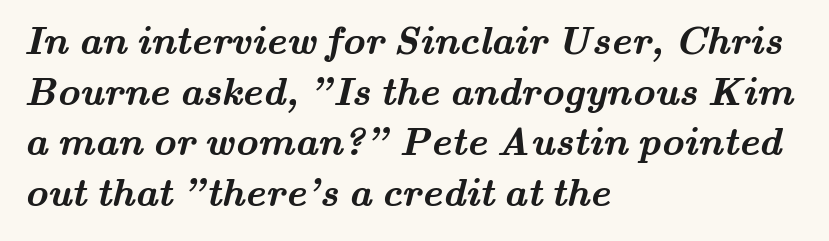
Q: Is the text bold? A: Yes.
Q: Is the typeface a serif or a sans-serif typeface? A: Serif.
Q: Is the text underlined? A: No.
Q: How is the paragraph aligned? A: Left-aligned.
Q: Is the spacing between letters normal or unusually wide? A: Normal.
Q: Is the spacing between lines tight, normal or loose? A: Normal.
Q: Width (condensed, normal, or wide)? A: Wide.
Q: Stroke contrast? A: Medium.
Q: x-height? A: Small.
Q: Monospaced? A: No.
